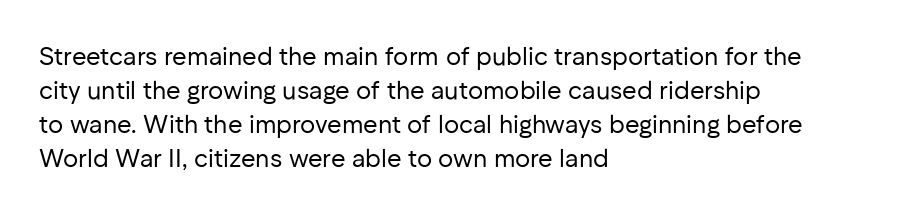
Q: Is the text bold? A: No.
Q: Is the text italic (slanted)? A: No, it is upright.
Q: Is the text underlined? A: No.
Q: How is the paragraph aligned? A: Left-aligned.
Q: Is the spacing between letters normal or unusually wide? A: Normal.
Q: Is the spacing between lines tight, normal or loose? A: Normal.
